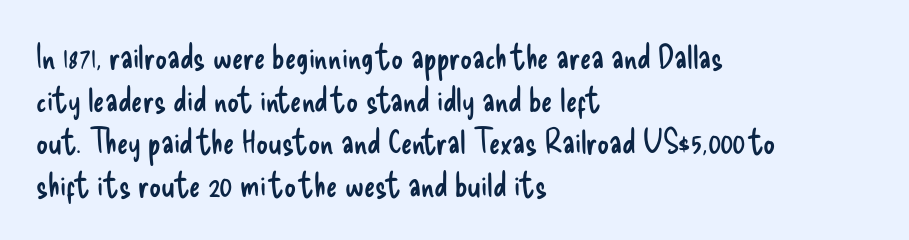
Underline: absent. This is not heavy type; no bold has been used. Quick note: interline space is typical. A typesetter would call this proportional, since set widths differ per character.
